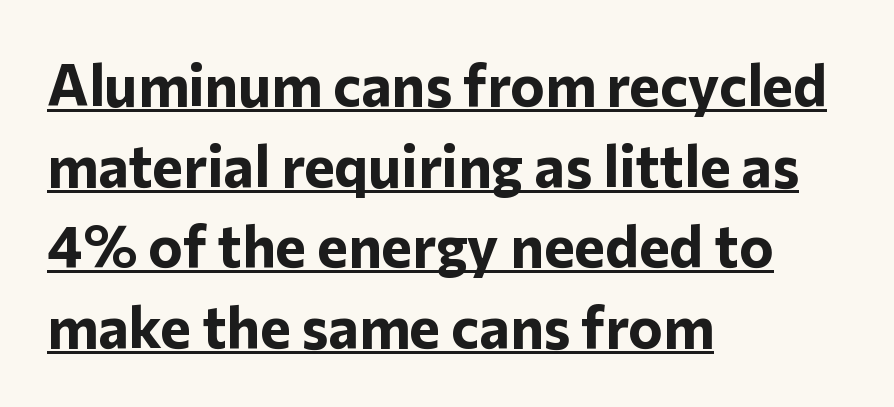
The image shows 58 px bold sans-serif type, upright; set left-aligned, normal line spacing (1.39x), normal letter spacing, underlined; low stroke contrast and a medium x-height.
